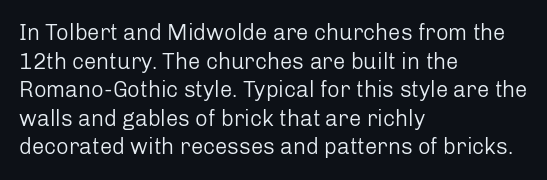
{"italic": "no", "bold": "no", "underline": "no", "align": "left", "line_spacing": "normal", "line_spacing_ratio": 1.3, "letter_spacing": "normal", "letter_spacing_em": 0.0, "glyph_px": 22}
